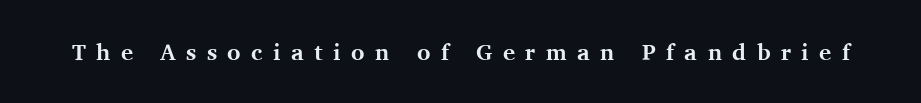
Q: Is the text bold? A: Yes.
Q: Is the text italic (slanted)? A: No, it is upright.
Q: Is the text underlined? A: No.
Q: Is the spacing between letters normal or unusually wide? A: Unusually wide.
